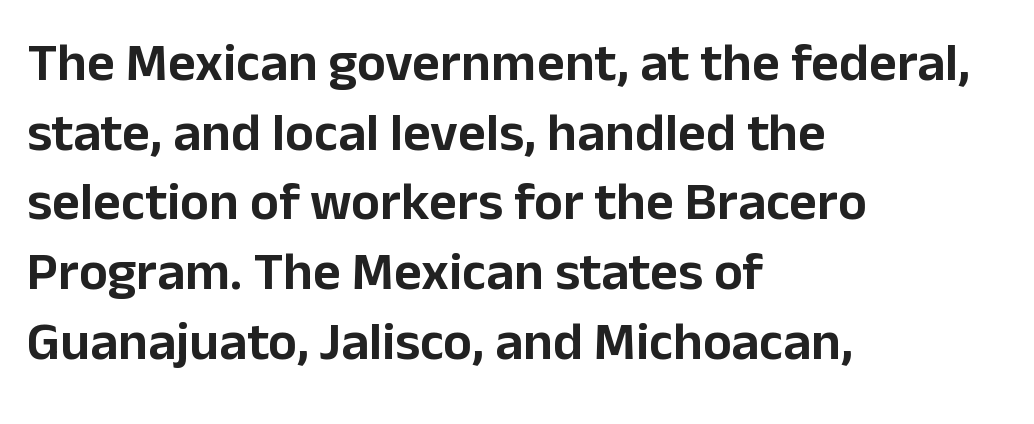
Q: Is the text italic (slanted)? A: No, it is upright.
Q: Is the typeface a serif or a sans-serif typeface? A: Sans-serif.
Q: Is the text underlined? A: No.
Q: How is the paragraph aligned? A: Left-aligned.
Q: Is the spacing between letters normal or unusually wide? A: Normal.
Q: Is the spacing between lines tight, normal or loose? A: Normal.
Q: Width (condensed, normal, or wide)? A: Normal.
Q: Stroke contrast? A: Low.
Q: x-height? A: Medium.
Q: Monospaced? A: No.
